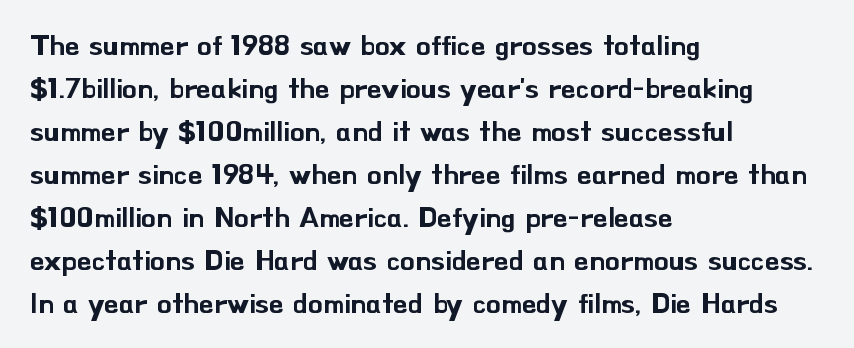
The axis of the letterforms is exactly vertical. Reading down the column, the eye jumps a familiar distance to each next line. The gaps between neighbouring characters are ordinary and unremarkable. You can tell from the bare stems that sans-serif type was used.
